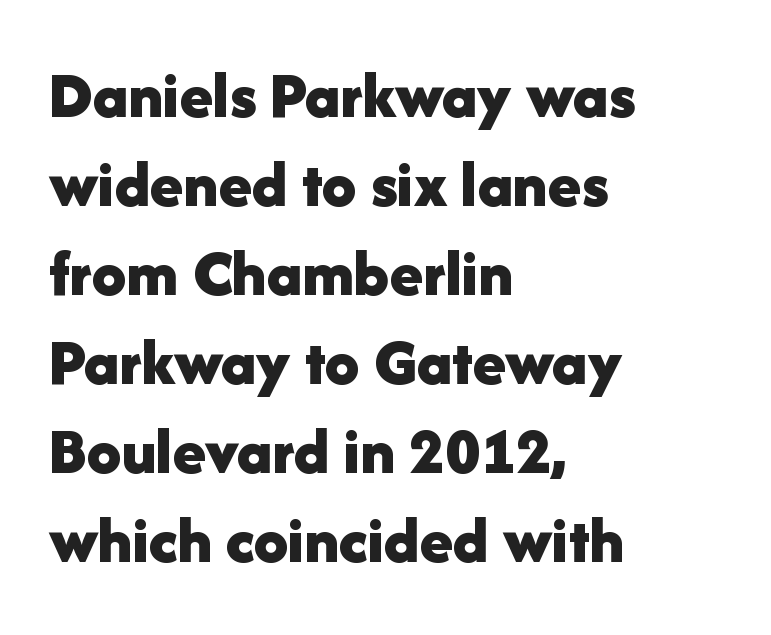
The image shows 68 px bold sans-serif type, upright; set left-aligned, normal line spacing (1.31x), normal letter spacing, not underlined; low stroke contrast and a medium x-height.
